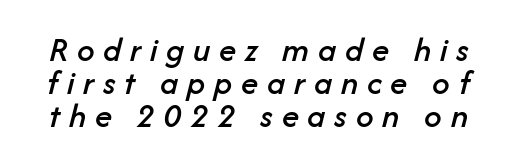
The image shows 35 px text type, italic (leaning right); set tight line spacing (0.95x), unusually wide letter spacing (+0.25 em), not underlined; low stroke contrast and a medium x-height.
